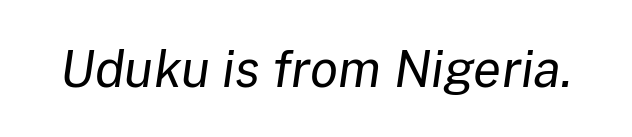
{"italic": "yes", "lean": "right", "slant_degrees": 8, "bold": "no", "weight": "regular", "width": "normal", "stroke_contrast": "low", "x_height": "medium", "monospaced": "no", "underline": "no", "letter_spacing": "normal", "letter_spacing_em": 0.0, "glyph_px": 51}
